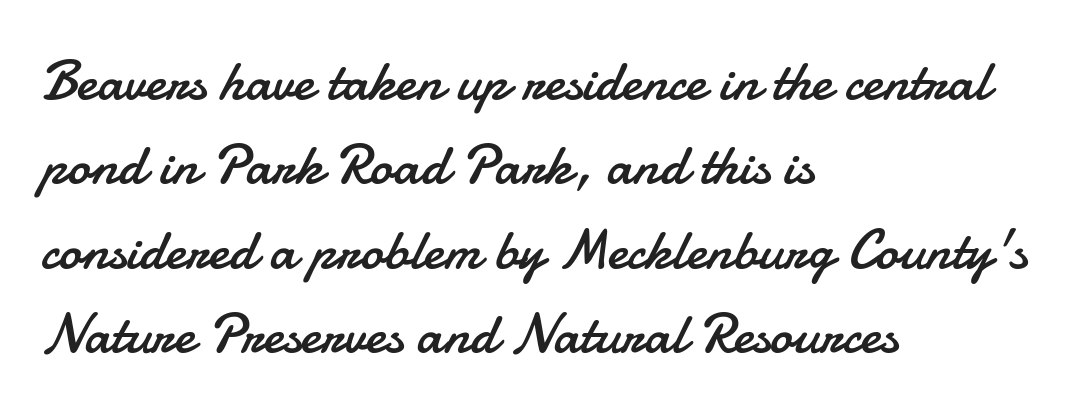
Is there much room between lines? A standard amount, neither cramped nor airy. Every row of glyphs begins at an identical x-position on the left. Words appear dense and cohesive because spacing is normal. These lines are rendered in a variable-pitch font. Serif or sans? Sans — the stroke terminals are bare. Bare-footed words on every line.
